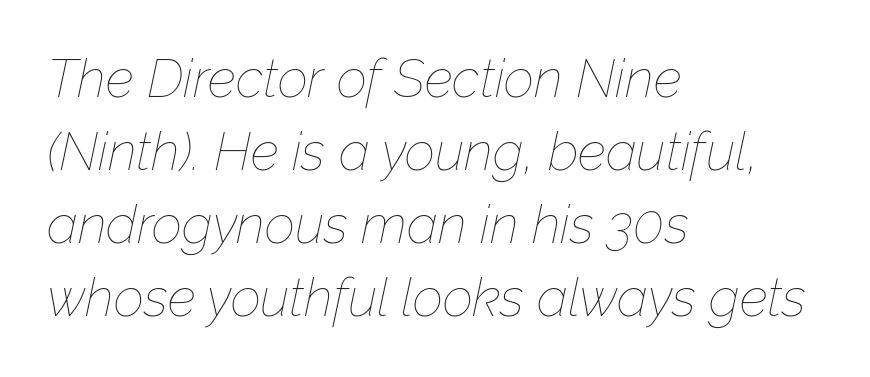
{"italic": "yes", "lean": "right", "slant_degrees": 12, "bold": "no", "weight": "thin", "width": "normal", "stroke_contrast": "low", "x_height": "medium", "monospaced": "no", "underline": "no", "align": "left", "line_spacing": "normal", "line_spacing_ratio": 1.38, "letter_spacing": "normal", "letter_spacing_em": 0.0, "glyph_px": 53}
